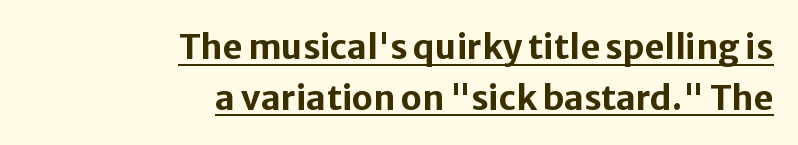
{"serif": "no", "italic": "no", "bold": "yes", "weight": "bold", "width": "normal", "stroke_contrast": "low", "x_height": "medium", "monospaced": "no", "underline": "yes", "align": "right", "line_spacing": "normal", "line_spacing_ratio": 1.49, "letter_spacing": "normal", "letter_spacing_em": 0.0, "glyph_px": 34}
